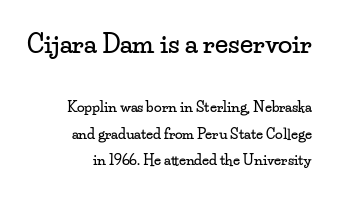
Q: Is the text italic (slanted)? A: No, it is upright.
Q: Is the text underlined? A: No.
Q: How is the paragraph aligned? A: Right-aligned.
Q: Is the spacing between letters normal or unusually wide? A: Normal.
Q: Is the spacing between lines tight, normal or loose? A: Loose.
Q: Which block of text is set in a larger size, the first (top) or the second (bottom)? A: The first (top) one.
